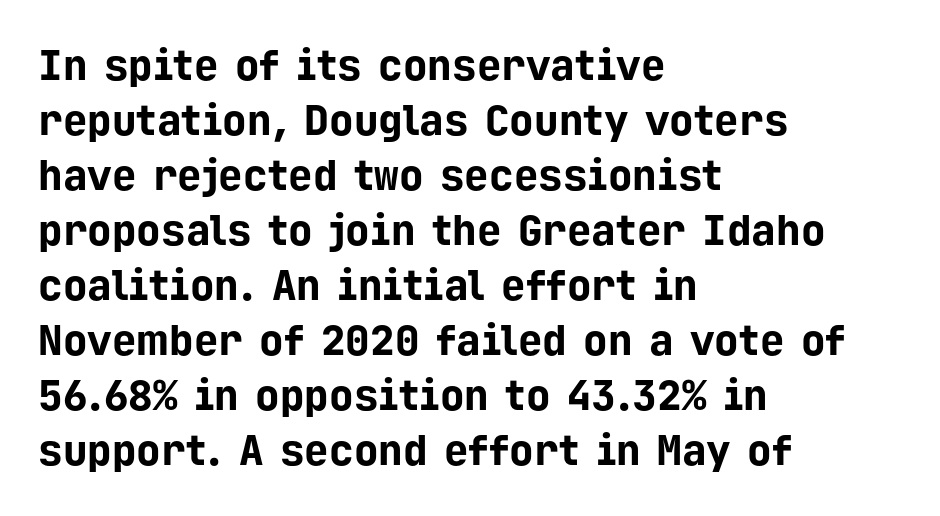
The image shows 41 px bold sans-serif type, upright, monospaced; set left-aligned, normal line spacing (1.34x), normal letter spacing, not underlined; low stroke contrast and a medium x-height.
